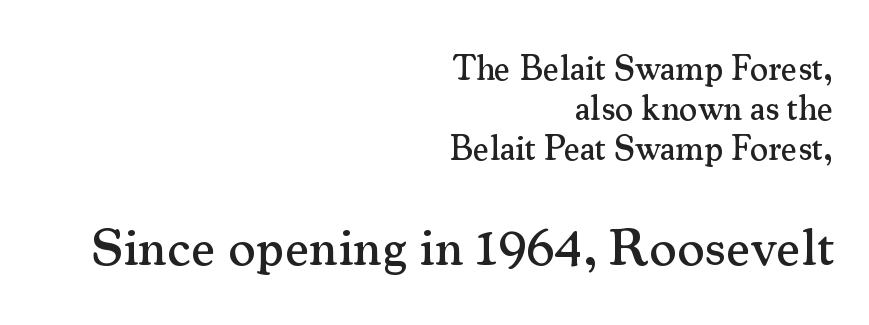
{"serif": "yes", "italic": "no", "width": "normal", "stroke_contrast": "medium", "x_height": "small", "monospaced": "no", "underline": "no", "align": "right", "line_spacing": "tight", "line_spacing_ratio": 1.14, "letter_spacing": "normal", "letter_spacing_em": 0.0, "larger_block": "second", "size_ratio": 1.51, "glyph_px": 53}
